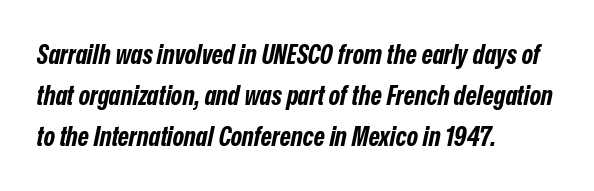
{"italic": "yes", "lean": "right", "slant_degrees": 12, "bold": "yes", "underline": "no", "align": "left", "line_spacing": "normal", "line_spacing_ratio": 1.52, "letter_spacing": "normal", "letter_spacing_em": 0.0, "glyph_px": 27}
